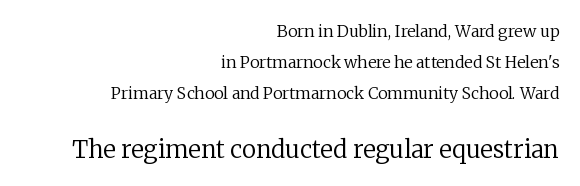
Q: Is the text bold? A: No.
Q: Is the text italic (slanted)? A: No, it is upright.
Q: Is the text underlined? A: No.
Q: How is the paragraph aligned? A: Right-aligned.
Q: Is the spacing between letters normal or unusually wide? A: Normal.
Q: Is the spacing between lines tight, normal or loose? A: Loose.
Q: Which block of text is set in a larger size, the first (top) or the second (bottom)? A: The second (bottom) one.
